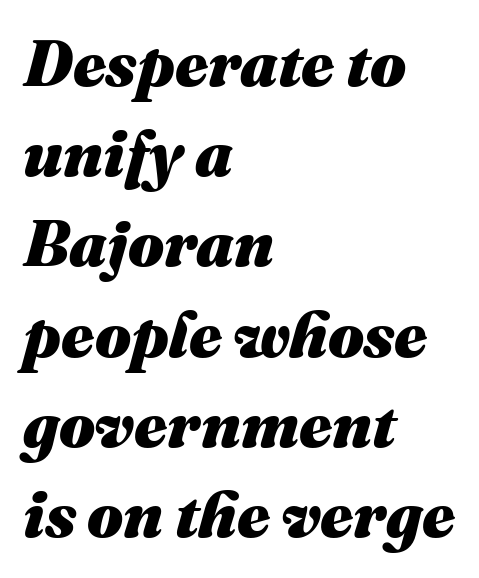
The image shows 64 px heavy type, italic (leaning right); set left-aligned, normal line spacing (1.41x), normal letter spacing, not underlined; medium stroke contrast and a medium x-height.
